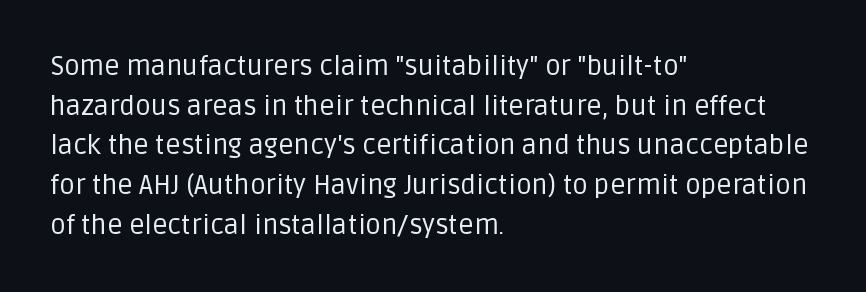
Q: Is the text bold? A: No.
Q: Is the text italic (slanted)? A: No, it is upright.
Q: Is the text underlined? A: No.
Q: How is the paragraph aligned? A: Left-aligned.
Q: Is the spacing between letters normal or unusually wide? A: Normal.
Q: Is the spacing between lines tight, normal or loose? A: Normal.
